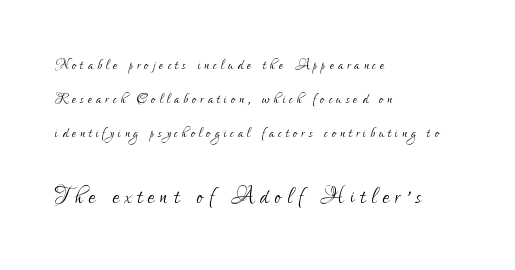
Q: Is the text bold? A: No.
Q: Is the text italic (slanted)? A: Yes.
Q: Is the typeface a serif or a sans-serif typeface? A: Sans-serif.
Q: Is the text underlined? A: No.
Q: How is the paragraph aligned? A: Left-aligned.
Q: Is the spacing between letters normal or unusually wide? A: Unusually wide.
Q: Which block of text is set in a larger size, the first (top) or the second (bottom)? A: The second (bottom) one.
Q: Width (condensed, normal, or wide)? A: Condensed.
Q: Stroke contrast? A: Low.
Q: x-height? A: Small.
Q: Monospaced? A: No.
